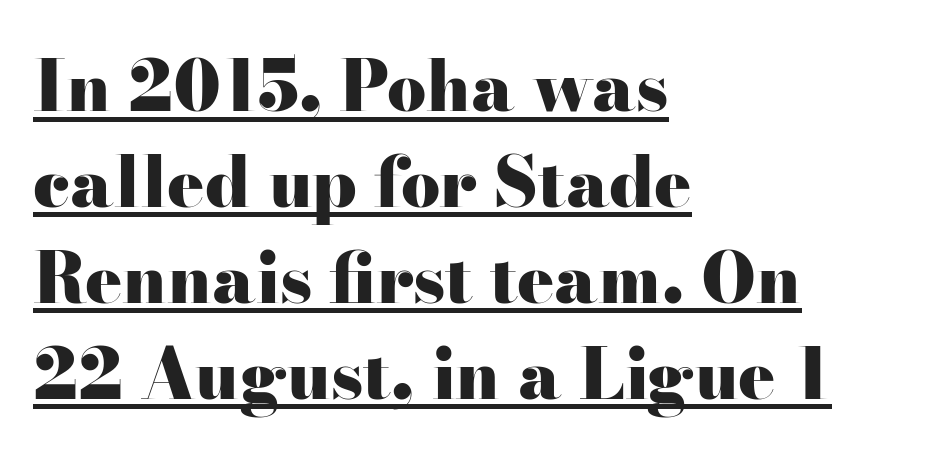
This rendering features underlined lettering. The letters stand upright; this is a roman face. These lines are composed in type with serifs. Regular leading.
